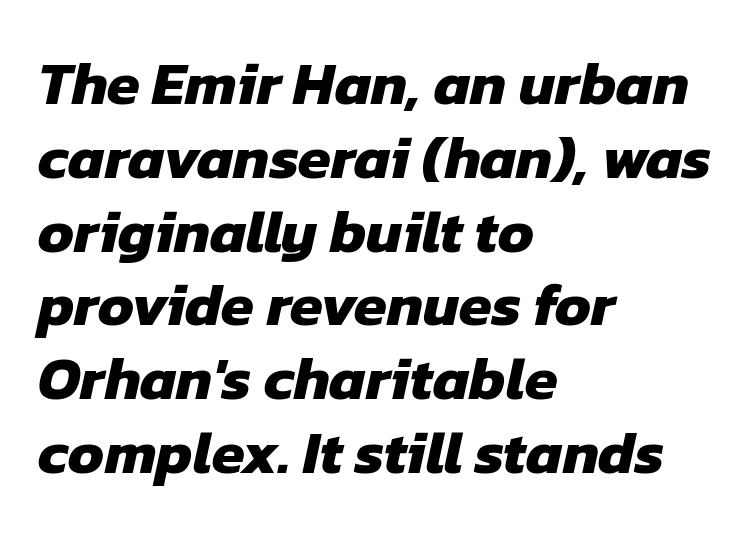
The image shows 60 px heavy sans-serif type; set left-aligned, line spacing 1.23x, normal letter spacing, not underlined; low stroke contrast and a medium x-height.
